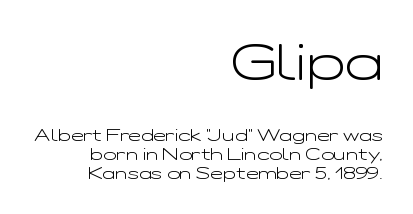
Think of a printed novel: that variable character pitch is what you see here. Notice how descenders almost collide with the ascenders below — that's tight leading. Nope, not italic — everything's standing straight. Underlining? Definitely not there. The lines are quadded right.
